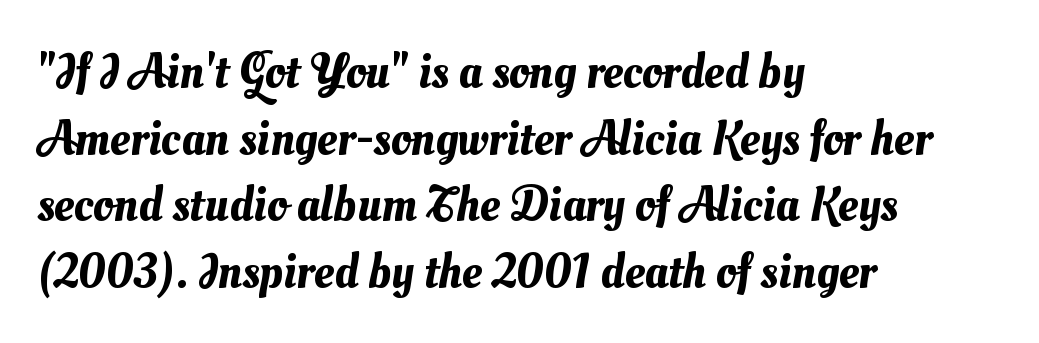
Q: Is the text underlined? A: No.
Q: How is the paragraph aligned? A: Left-aligned.
Q: Is the spacing between letters normal or unusually wide? A: Normal.
Q: Is the spacing between lines tight, normal or loose? A: Normal.
Q: Width (condensed, normal, or wide)? A: Normal.
Q: Stroke contrast? A: Medium.
Q: x-height? A: Small.
Q: Monospaced? A: No.
